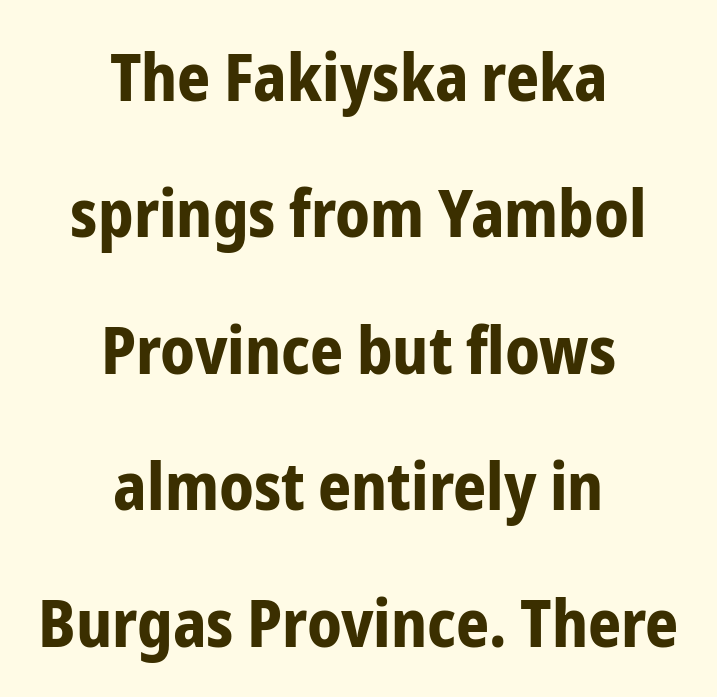
The image shows 65 px bold, condensed sans-serif type, upright; set centered, loose line spacing (2.1x), normal letter spacing, not underlined; low stroke contrast and a medium x-height.
